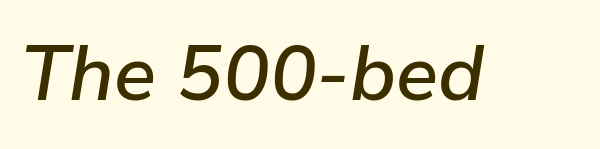
Q: Is the text italic (slanted)? A: Yes, it leans right by about 9 degrees.
Q: Is the text underlined? A: No.
Q: Is the spacing between letters normal or unusually wide? A: Normal.
Q: Width (condensed, normal, or wide)? A: Normal.
Q: Stroke contrast? A: Low.
Q: x-height? A: Medium.
Q: Monospaced? A: No.
